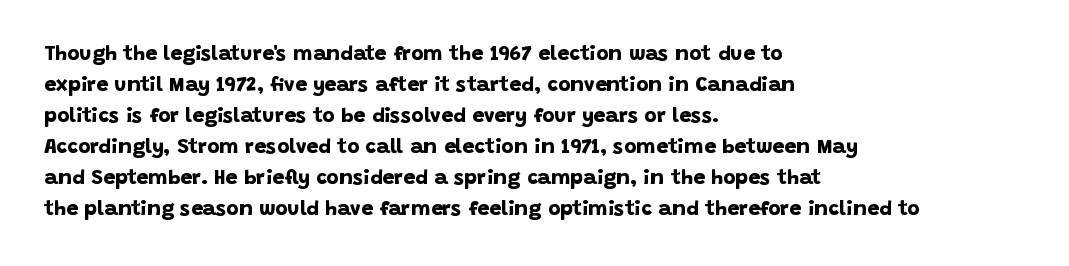
The space beneath each line is pristine and unruled. Words appear dense and cohesive because spacing is normal. Caption: bold face, heavy strokes. Notice how descenders clear the ascenders below comfortably — that's standard leading. Is the block centered? No — it sits flush against the left margin.
